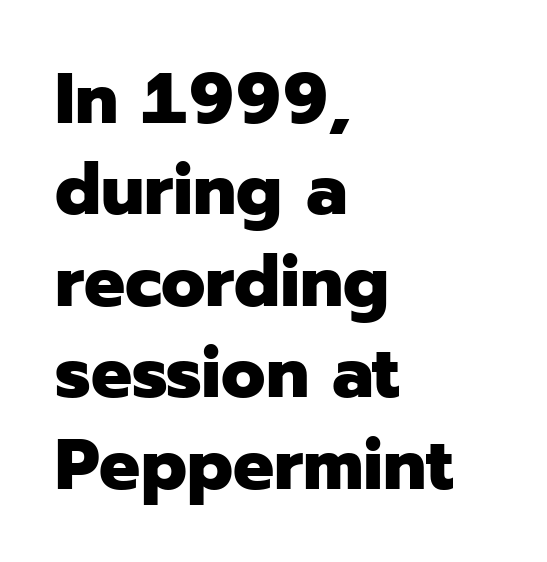
{"serif": "no", "italic": "no", "bold": "yes", "weight": "heavy", "width": "normal", "stroke_contrast": "low", "x_height": "medium", "monospaced": "no", "underline": "no", "align": "left", "line_spacing": "normal", "line_spacing_ratio": 1.27, "letter_spacing": "normal", "letter_spacing_em": 0.0, "glyph_px": 72}
